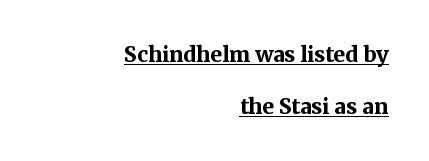
Q: Is the text bold? A: Yes.
Q: Is the text italic (slanted)? A: No, it is upright.
Q: Is the text underlined? A: Yes.
Q: How is the paragraph aligned? A: Right-aligned.
Q: Is the spacing between letters normal or unusually wide? A: Normal.
Q: Is the spacing between lines tight, normal or loose? A: Loose.
